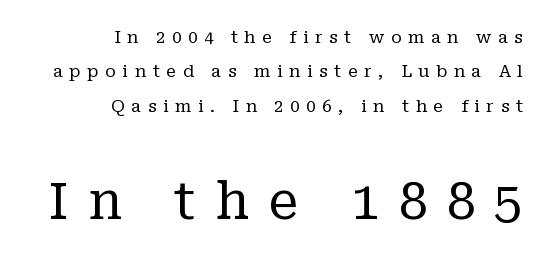
Letterform terminals end in serifs throughout the passage. Reading down the column, the eye jumps a long way to each next line. The font is comparable to plain body text, perhaps lighter. The letterforms stand isolated, each surrounded by extra space. Short and long lines alike share a common ending point at right. Ordinary non-slanted type is in use.
